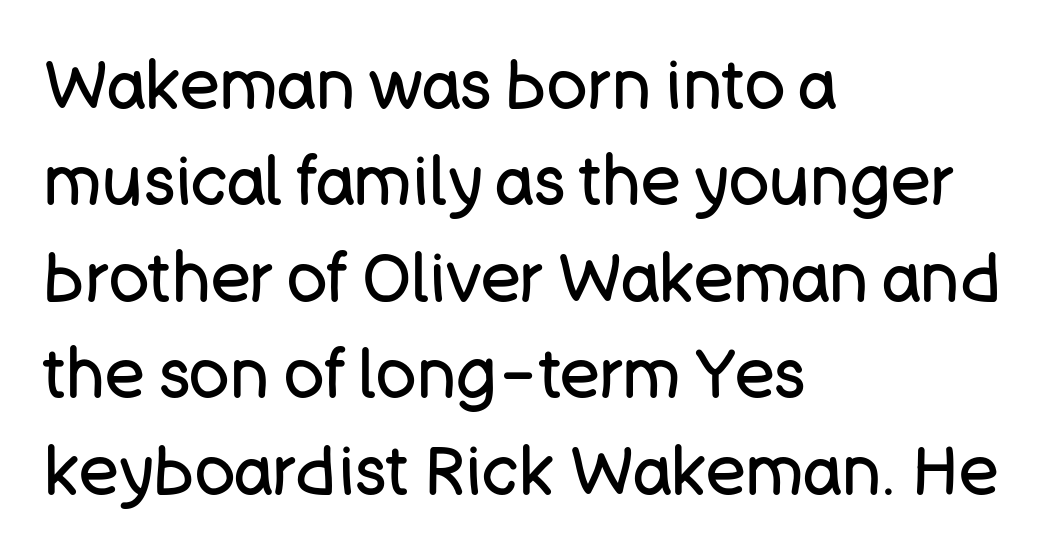
Q: Is the text bold? A: No.
Q: Is the text italic (slanted)? A: No, it is upright.
Q: Is the typeface a serif or a sans-serif typeface? A: Sans-serif.
Q: Is the text underlined? A: No.
Q: How is the paragraph aligned? A: Left-aligned.
Q: Is the spacing between letters normal or unusually wide? A: Normal.
Q: Is the spacing between lines tight, normal or loose? A: Normal.
Q: Width (condensed, normal, or wide)? A: Normal.
Q: Stroke contrast? A: Low.
Q: x-height? A: Large.
Q: Monospaced? A: No.
